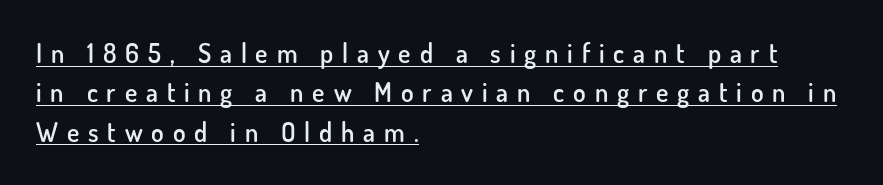
Evenly set lines give the paragraph a standard silhouette. The words here are underlined. Tracking here is generous; glyphs stand well apart from one another. Posture: straight, roman, zero tilt. All the whitespace from short lines collects on the right.
